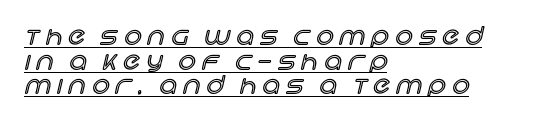
{"underline": "yes", "align": "left", "line_spacing": "tight", "line_spacing_ratio": 1.03, "letter_spacing": "wide", "letter_spacing_em": 0.27, "glyph_px": 24}
